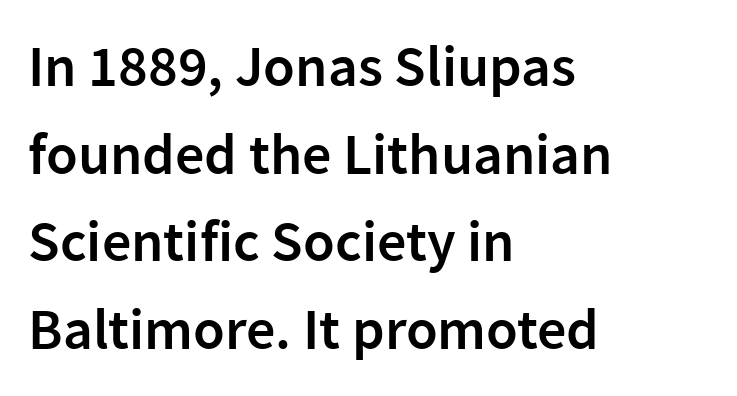
{"serif": "no", "italic": "no", "bold": "semi", "weight": "semibold", "width": "normal", "stroke_contrast": "low", "x_height": "medium", "monospaced": "no", "underline": "no", "align": "left", "line_spacing": "normal", "line_spacing_ratio": 1.51, "letter_spacing": "normal", "letter_spacing_em": 0.0, "glyph_px": 58}
